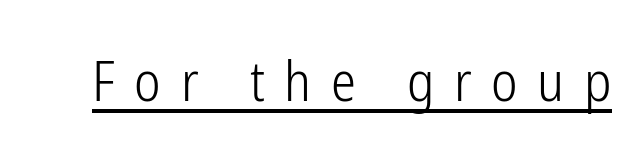
Q: Is the text bold? A: No.
Q: Is the text italic (slanted)? A: No, it is upright.
Q: Is the typeface a serif or a sans-serif typeface? A: Sans-serif.
Q: Is the text underlined? A: Yes.
Q: Is the spacing between letters normal or unusually wide? A: Unusually wide.
Q: Width (condensed, normal, or wide)? A: Condensed.
Q: Stroke contrast? A: Low.
Q: x-height? A: Medium.
Q: Monospaced? A: No.
